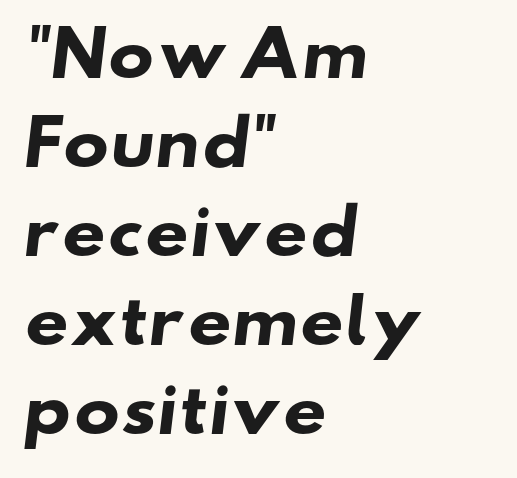
Q: Is the text bold? A: Yes.
Q: Is the typeface a serif or a sans-serif typeface? A: Sans-serif.
Q: Is the text underlined? A: No.
Q: How is the paragraph aligned? A: Left-aligned.
Q: Is the spacing between letters normal or unusually wide? A: Normal.
Q: Is the spacing between lines tight, normal or loose? A: Normal.
Q: Width (condensed, normal, or wide)? A: Wide.
Q: Stroke contrast? A: Low.
Q: x-height? A: Small.
Q: Monospaced? A: No.
